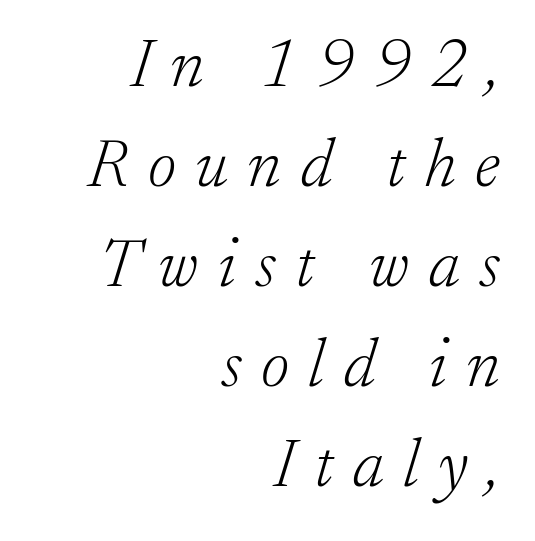
Regular leading. The typesetter chose a ragged-left arrangement here. Yep, those are serifs on the letters. The strokes are not fattened; the text isn't bold.
